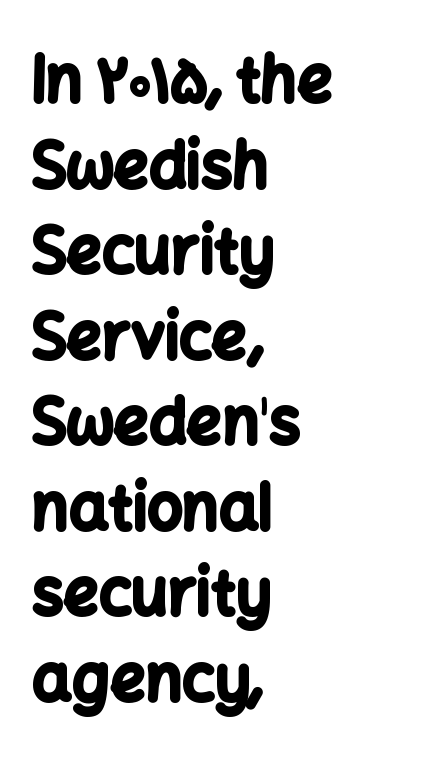
{"serif": "no", "italic": "no", "bold": "yes", "weight": "bold", "width": "normal", "stroke_contrast": "low", "x_height": "medium", "monospaced": "no", "underline": "no", "align": "left", "line_spacing": "normal", "line_spacing_ratio": 1.38, "letter_spacing": "normal", "letter_spacing_em": 0.0, "glyph_px": 62}
